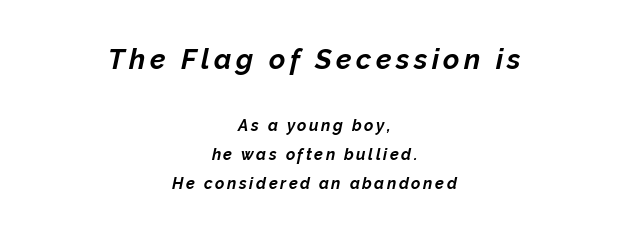
The image shows 28 px bold type, italic (leaning right); set centered, line spacing 1.81x, not underlined; the first (top) block is 1.75x larger; low stroke contrast and a medium x-height.
